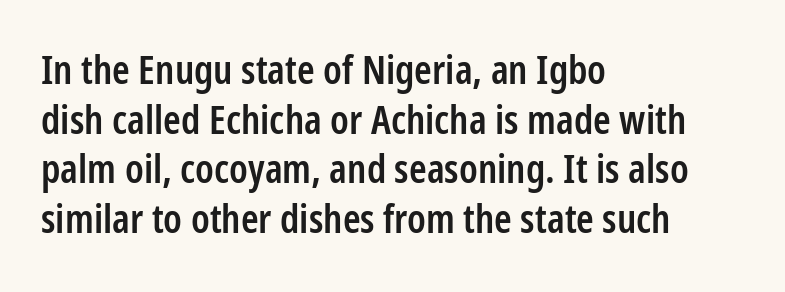
The typography opts for an upright posture over an oblique one. On the weight axis this lands at semibold, roughly 600. Classification — sans serif. A typesetter would call this zero additional tracking.
